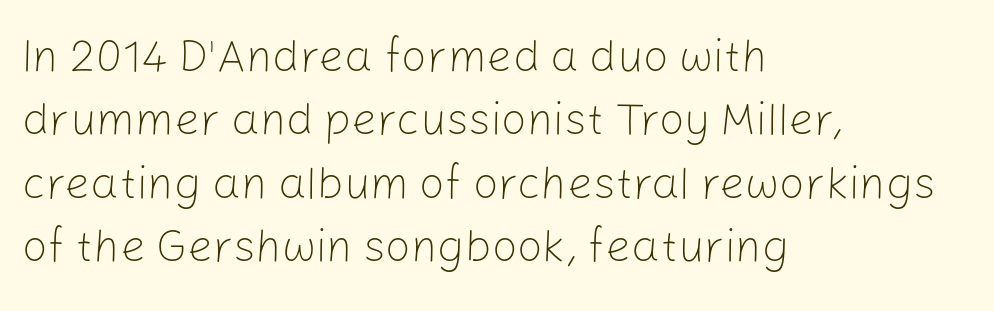
{"serif": "no", "italic": "no", "bold": "no", "weight": "light", "width": "normal", "stroke_contrast": "low", "x_height": "medium", "monospaced": "no", "underline": "no", "align": "left", "line_spacing": "normal", "line_spacing_ratio": 1.41, "letter_spacing": "normal", "letter_spacing_em": 0.0, "glyph_px": 45}
